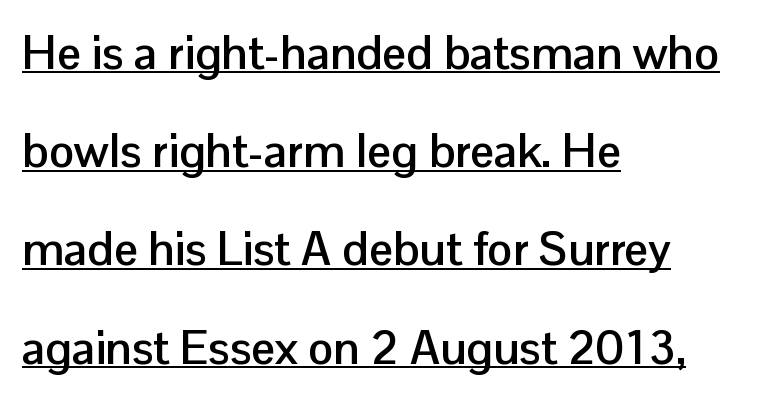
The image shows 47 px semibold sans-serif type, upright; set left-aligned, loose line spacing (2.09x), normal letter spacing, underlined; low stroke contrast and a medium x-height.
